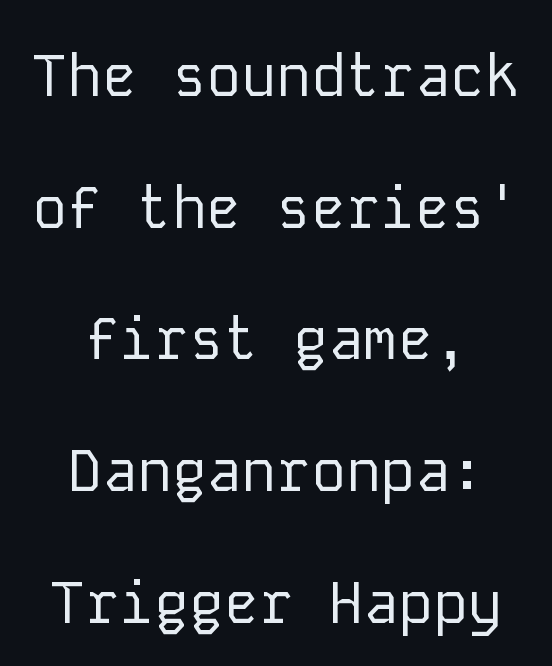
{"serif": "no", "italic": "no", "bold": "no", "weight": "regular", "width": "normal", "stroke_contrast": "low", "x_height": "medium", "monospaced": "yes", "underline": "no", "align": "center", "line_spacing": "loose", "line_spacing_ratio": 2.27, "letter_spacing": "normal", "letter_spacing_em": 0.0, "glyph_px": 58}
